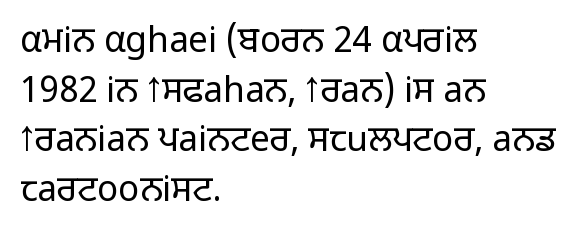
The rows are spaced the way most documents space them. The glyphs in this specimen are sans serif. This sample uses an upright cut, with every glyph sitting square on the baseline. Decoration check: the copy has no underline.
